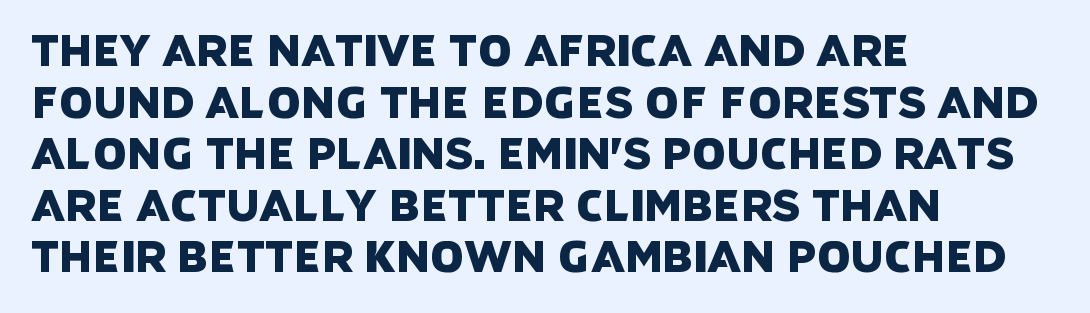
Look at the tracking — it's just the regular setting, nothing added. Only glyphs here, with clear space below each row. The rendering uses natural spacing where letterforms have individual widths. Is the block centered? No — it sits flush against the left margin. Are there feet on the stems? There aren't — it's a sans.
